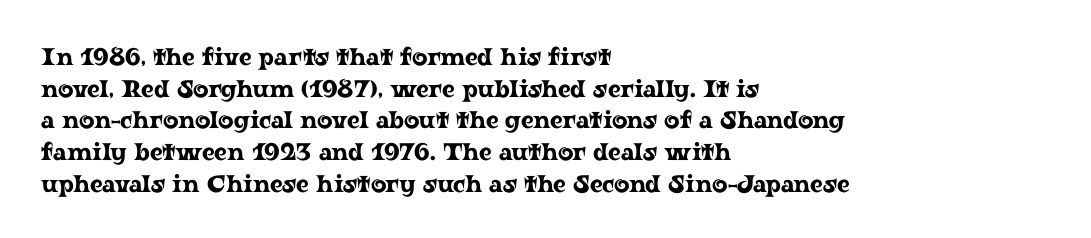
Q: Is the text italic (slanted)? A: No, it is upright.
Q: Is the text underlined? A: No.
Q: How is the paragraph aligned? A: Left-aligned.
Q: Is the spacing between letters normal or unusually wide? A: Normal.
Q: Is the spacing between lines tight, normal or loose? A: Normal.
